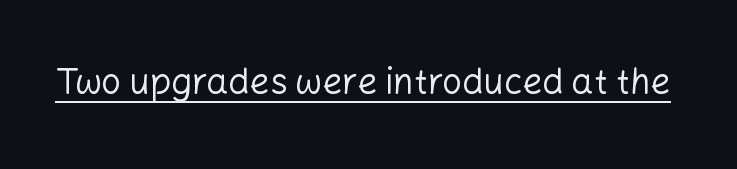
Q: Is the text bold? A: No.
Q: Is the text italic (slanted)? A: No, it is upright.
Q: Is the typeface a serif or a sans-serif typeface? A: Sans-serif.
Q: Is the text underlined? A: Yes.
Q: Is the spacing between letters normal or unusually wide? A: Normal.
Q: Width (condensed, normal, or wide)? A: Normal.
Q: Stroke contrast? A: Low.
Q: x-height? A: Medium.
Q: Monospaced? A: No.
